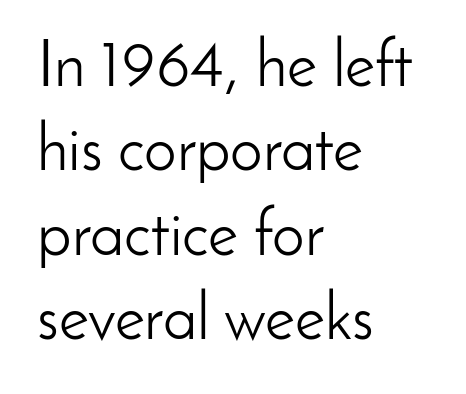
Q: Is the text bold? A: No.
Q: Is the text italic (slanted)? A: No, it is upright.
Q: Is the typeface a serif or a sans-serif typeface? A: Sans-serif.
Q: Is the text underlined? A: No.
Q: How is the paragraph aligned? A: Left-aligned.
Q: Is the spacing between letters normal or unusually wide? A: Normal.
Q: Is the spacing between lines tight, normal or loose? A: Normal.
Q: Width (condensed, normal, or wide)? A: Normal.
Q: Stroke contrast? A: Low.
Q: x-height? A: Small.
Q: Monospaced? A: No.
